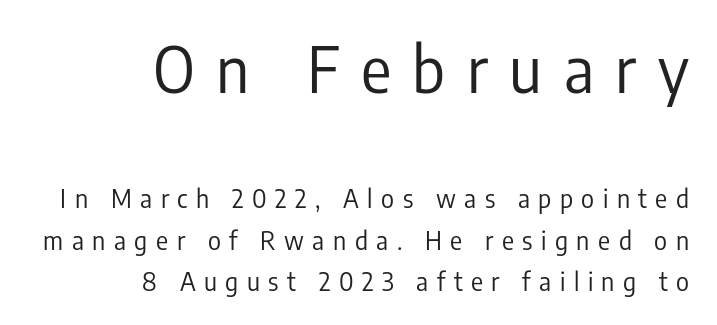
Q: Is the text bold? A: No.
Q: Is the text italic (slanted)? A: No, it is upright.
Q: Is the typeface a serif or a sans-serif typeface? A: Sans-serif.
Q: Is the text underlined? A: No.
Q: How is the paragraph aligned? A: Right-aligned.
Q: Is the spacing between letters normal or unusually wide? A: Unusually wide.
Q: Is the spacing between lines tight, normal or loose? A: Normal.
Q: Which block of text is set in a larger size, the first (top) or the second (bottom)? A: The first (top) one.
Q: Width (condensed, normal, or wide)? A: Condensed.
Q: Stroke contrast? A: Low.
Q: x-height? A: Medium.
Q: Monospaced? A: No.
